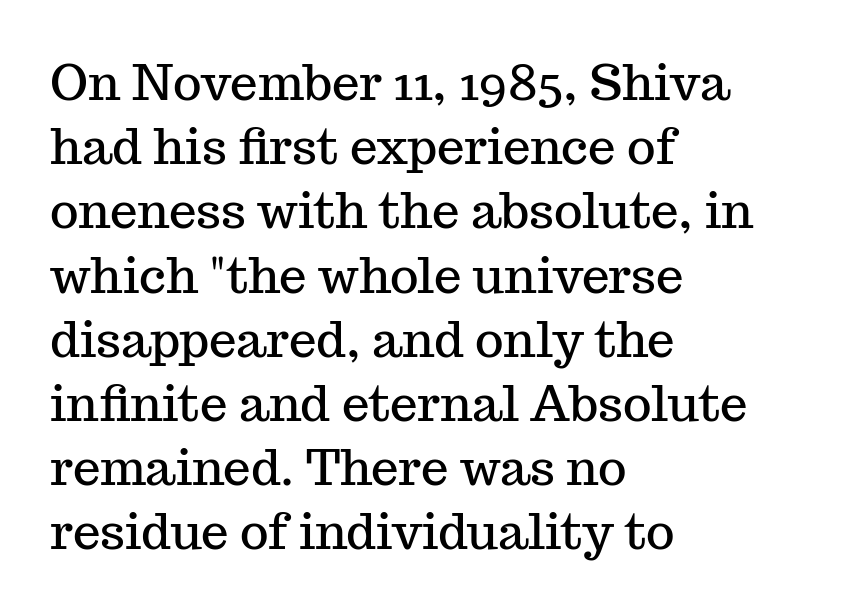
Q: Is the text italic (slanted)? A: No, it is upright.
Q: Is the typeface a serif or a sans-serif typeface? A: Serif.
Q: Is the text underlined? A: No.
Q: How is the paragraph aligned? A: Left-aligned.
Q: Is the spacing between letters normal or unusually wide? A: Normal.
Q: Is the spacing between lines tight, normal or loose? A: Normal.
Q: Width (condensed, normal, or wide)? A: Normal.
Q: Stroke contrast? A: Medium.
Q: x-height? A: Medium.
Q: Monospaced? A: No.
